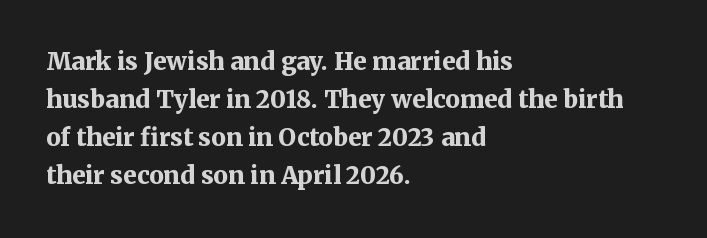
Any mark beneath the type? The region is blank. The letters stand upright; this is a roman face. The type is set solid horizontally, with unmodified tracking. Which margin do the lines hug? The left one — the right edge is uneven. The rendering uses a bold face; every stroke is thick and dark.
